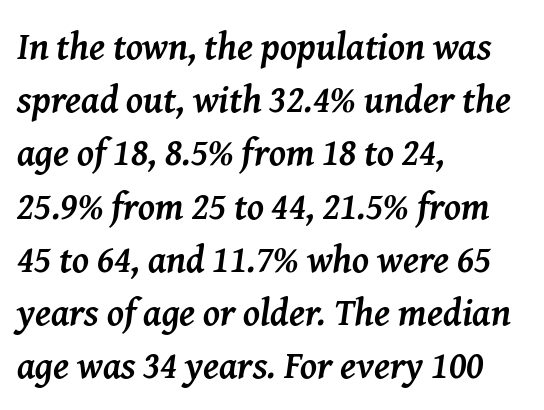
The image shows 38 px semibold serif type, italic (leaning right); set left-aligned, normal line spacing (1.4x), normal letter spacing, not underlined; medium stroke contrast and a medium x-height.
